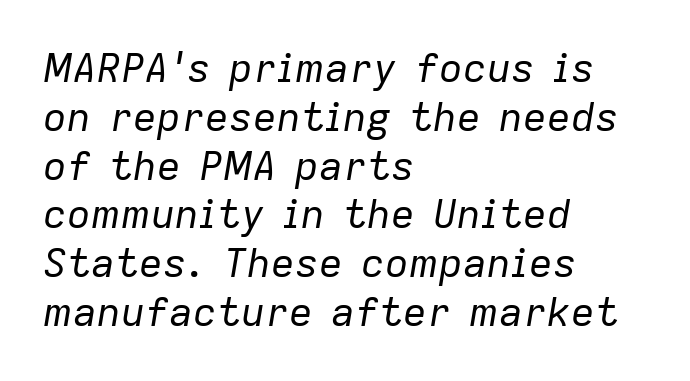
Q: Is the text bold? A: No.
Q: Is the text italic (slanted)? A: Yes, it leans right by about 9 degrees.
Q: Is the text underlined? A: No.
Q: How is the paragraph aligned? A: Left-aligned.
Q: Is the spacing between letters normal or unusually wide? A: Normal.
Q: Width (condensed, normal, or wide)? A: Normal.
Q: Stroke contrast? A: Low.
Q: x-height? A: Medium.
Q: Monospaced? A: No.
